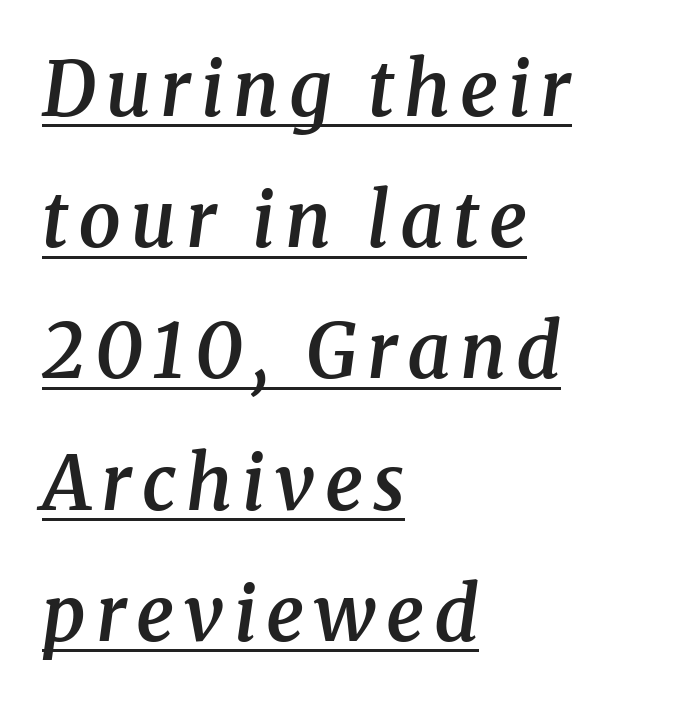
When letters slant like this, we call the style italic. Its strokes are somewhat broadened, the hallmark of semibold type. Type style note: has serifs. This sample has the flowing, uneven cadence of proportional lettering.
